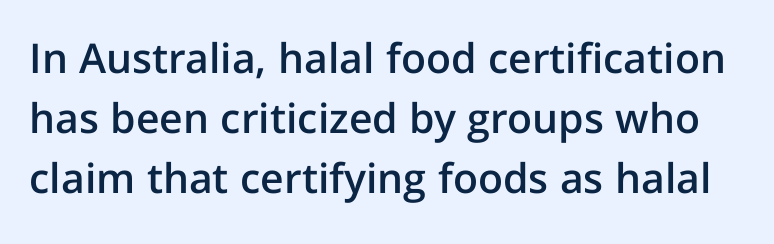
The image shows 41 px semibold sans-serif type, upright; set normal line spacing (1.46x), normal letter spacing, not underlined; low stroke contrast and a medium x-height.
